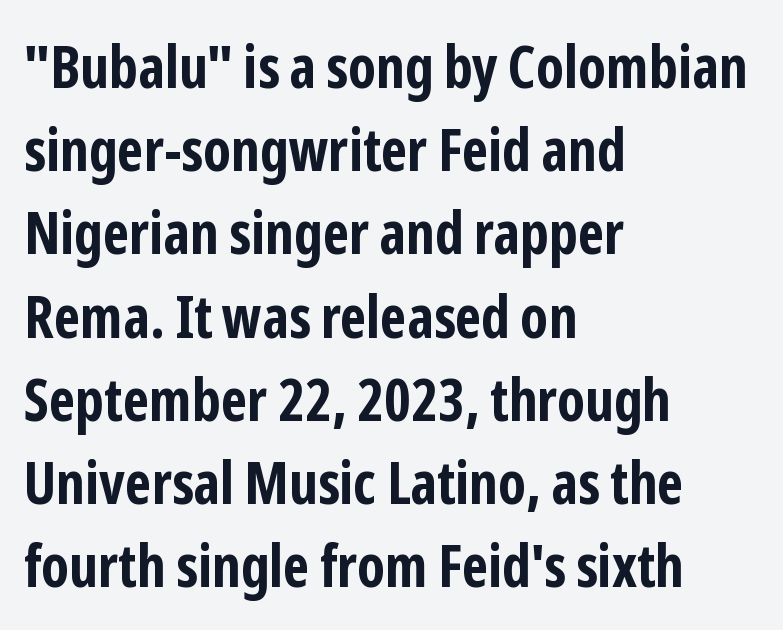
Q: Is the text bold? A: Yes.
Q: Is the text italic (slanted)? A: No, it is upright.
Q: Is the typeface a serif or a sans-serif typeface? A: Sans-serif.
Q: Is the text underlined? A: No.
Q: How is the paragraph aligned? A: Left-aligned.
Q: Is the spacing between letters normal or unusually wide? A: Normal.
Q: Is the spacing between lines tight, normal or loose? A: Normal.
Q: Width (condensed, normal, or wide)? A: Condensed.
Q: Stroke contrast? A: Low.
Q: x-height? A: Medium.
Q: Monospaced? A: No.
